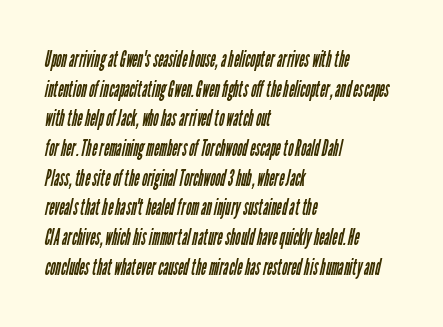
The image shows 23 px text type; set left-aligned, normal line spacing (1.29x), normal letter spacing, not underlined.
